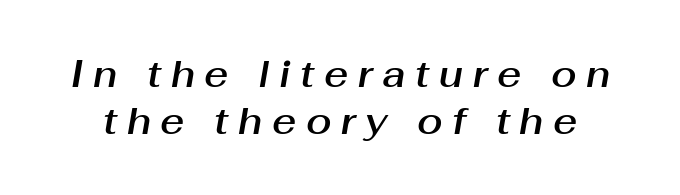
Italic: yes, the glyphs are oblique. This sample has the flowing, uneven cadence of proportional lettering. The vertical gap from one line to the next is medium. The line texture is sparse and dotted thanks to wide tracking. Descenders are the only things crossing below the line.
